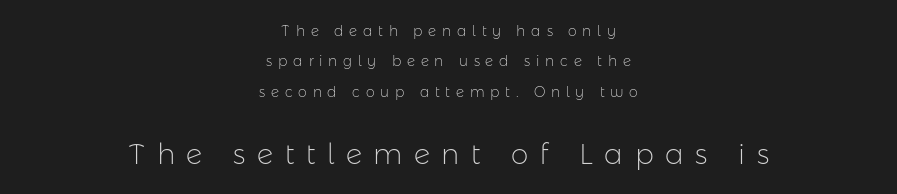
Which margin do the lines hug? Neither — every line sits in the middle. Underlining? Definitely not there. The letterforms stand isolated, each surrounded by extra space. Weight: not bold — regular or lighter. Look at the bottom of the vertical strokes: they stop flat, with no serifs. The letters stand upright; this is a roman face.
